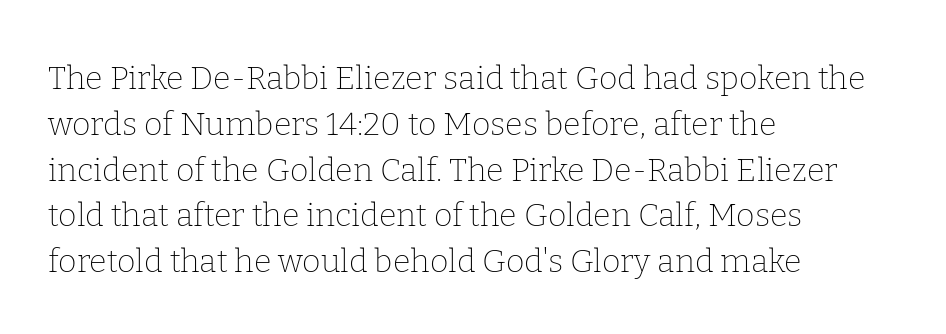
{"serif": "yes", "italic": "no", "bold": "no", "weight": "thin", "width": "normal", "stroke_contrast": "low", "x_height": "medium", "monospaced": "no", "underline": "no", "align": "left", "line_spacing": "normal", "line_spacing_ratio": 1.43, "letter_spacing": "normal", "letter_spacing_em": 0.0, "glyph_px": 32}
